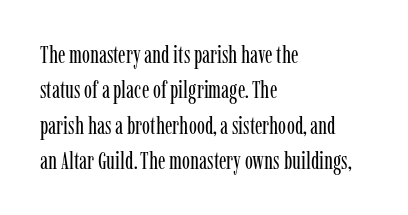
Tracking value appears to be zero — textbook default spacing. Posture: straight, roman, zero tilt. Leftover space on each line is placed entirely after the last word. This is not heavy type; no bold has been used.
